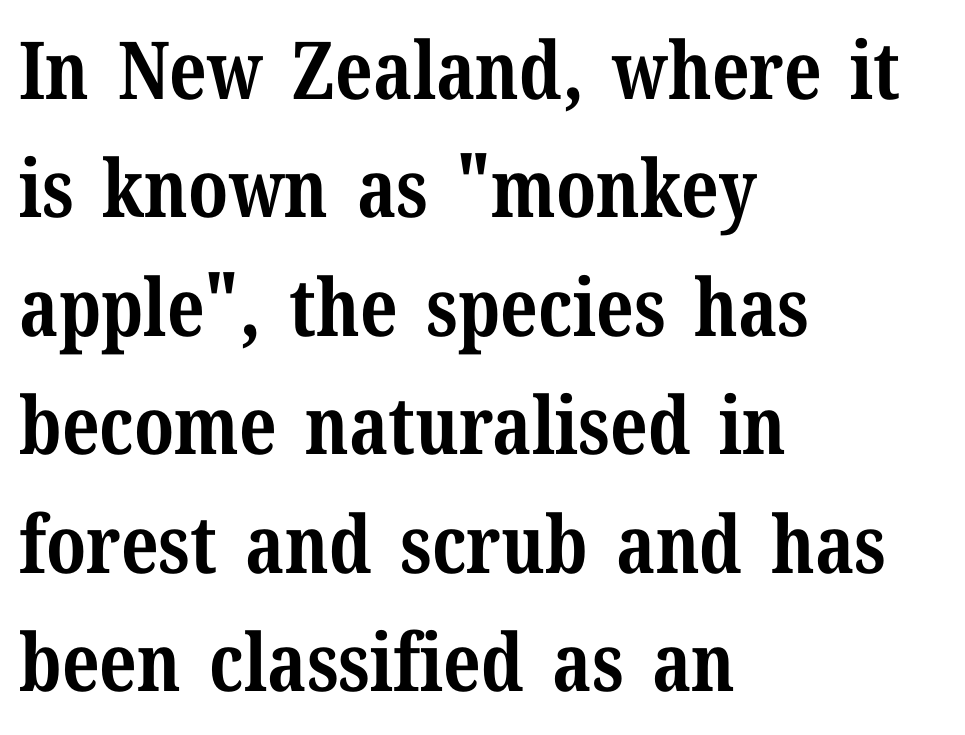
{"serif": "yes", "italic": "no", "bold": "yes", "weight": "bold", "width": "normal", "stroke_contrast": "medium", "x_height": "medium", "monospaced": "no", "underline": "no", "align": "left", "line_spacing": "normal", "line_spacing_ratio": 1.48, "letter_spacing": "normal", "letter_spacing_em": 0.0, "glyph_px": 80}
